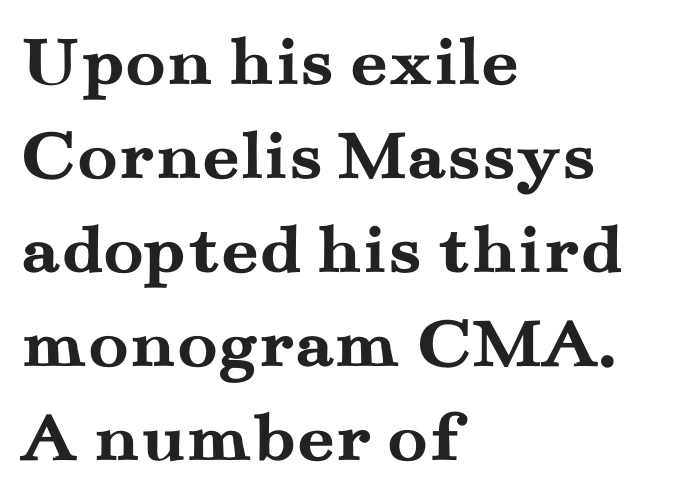
The image shows 74 px semibold, wide serif type, upright; set left-aligned, normal line spacing (1.27x), normal letter spacing, not underlined; medium stroke contrast and a small x-height.
